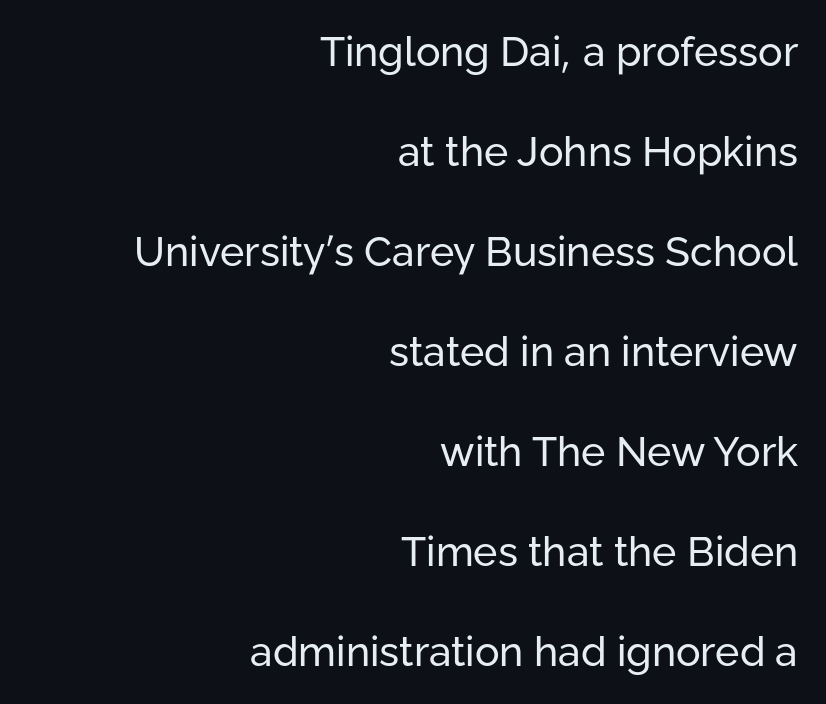
The image shows 41 px regular-weight sans-serif type, upright; set right-aligned, loose line spacing (2.44x), normal letter spacing, not underlined; low stroke contrast and a medium x-height.
